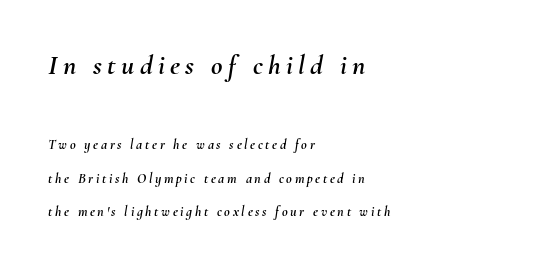
{"italic": "yes", "lean": "right", "slant_degrees": 10, "width": "normal", "stroke_contrast": "medium", "x_height": "small", "monospaced": "no", "underline": "no", "align": "left", "line_spacing": "loose", "line_spacing_ratio": 2.36, "larger_block": "first", "size_ratio": 2.0, "glyph_px": 28}
